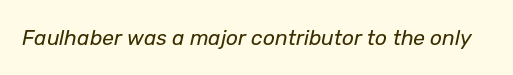
Each word holds together tightly as a unit, with standard inter-letter gaps. Style check: oblique. Lines of text with bare space underneath. Heaviness? Minimal to ordinary, like unemphasized prose.
